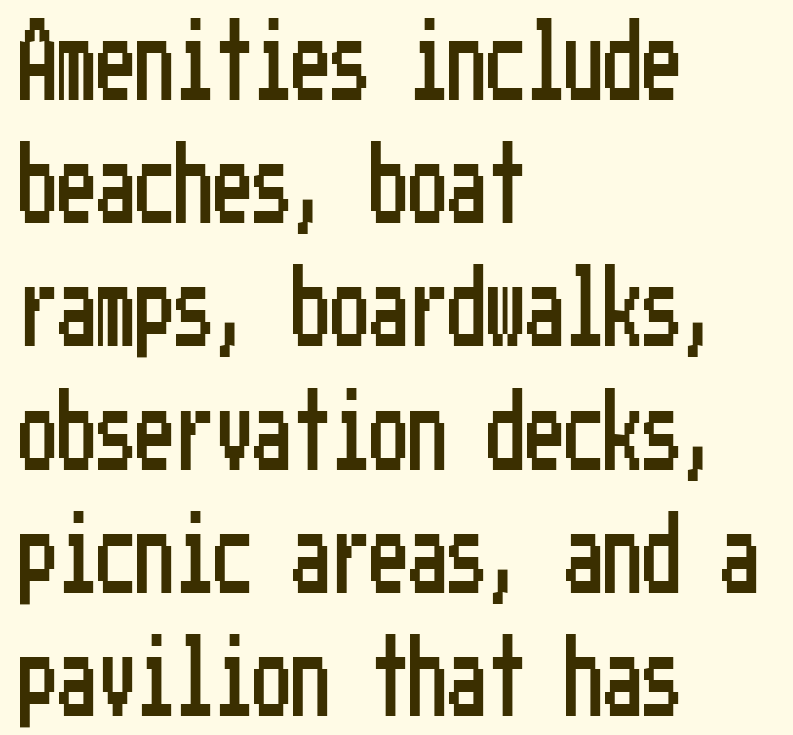
The image shows 78 px condensed sans-serif type, upright; set left-aligned, normal line spacing (1.58x), normal letter spacing, not underlined; low stroke contrast and a medium x-height.
